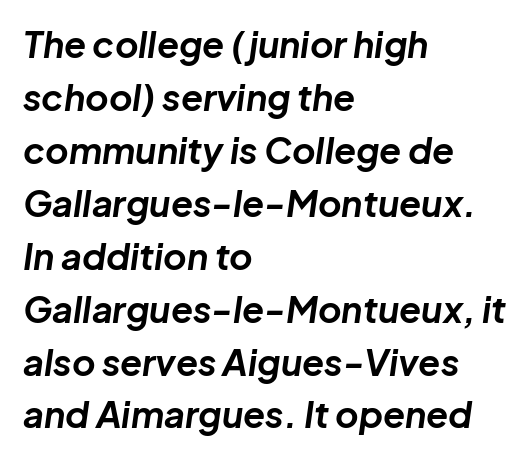
The image shows 36 px bold type, italic (leaning right); set left-aligned, normal line spacing (1.47x), normal letter spacing, not underlined; low stroke contrast and a medium x-height.
